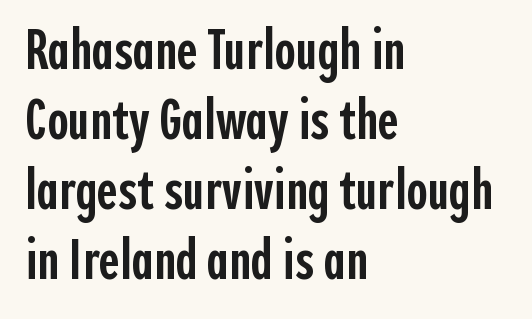
The face used here is proportionally spaced, like ordinary book or web type. These lines stack with their left ends in a neat column. Rule under the text: the space is simply empty. These lines were composed using upright roman letters. There is no visible air inserted between adjacent glyphs. Is the type bold? Partly — it's a semibold, heavier than regular but not fully bold.
